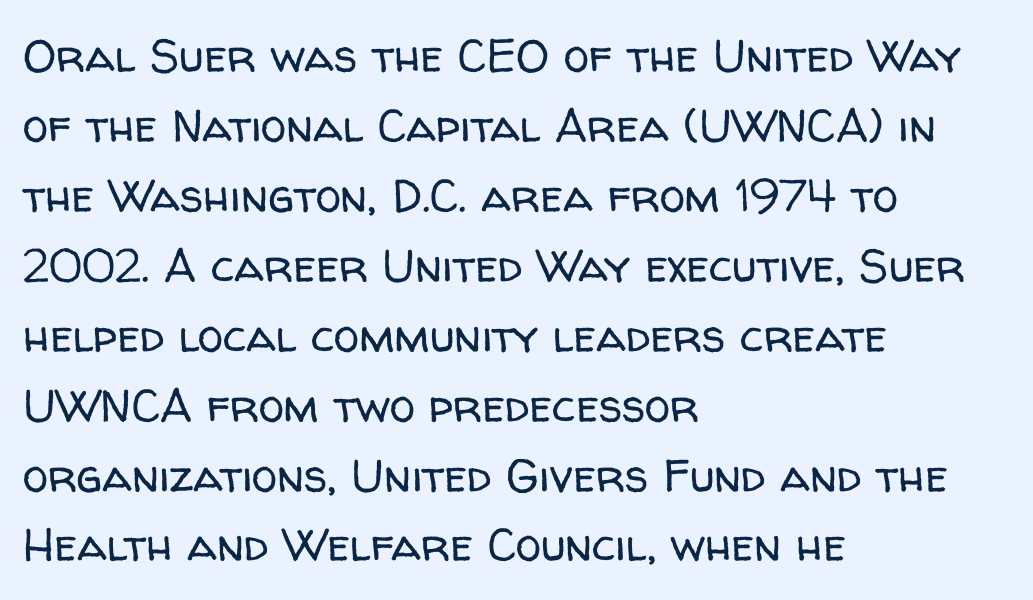
Q: Is the text bold? A: No.
Q: Is the text italic (slanted)? A: No, it is upright.
Q: Is the typeface a serif or a sans-serif typeface? A: Sans-serif.
Q: Is the text underlined? A: No.
Q: How is the paragraph aligned? A: Left-aligned.
Q: Is the spacing between letters normal or unusually wide? A: Normal.
Q: Is the spacing between lines tight, normal or loose? A: Normal.
Q: Width (condensed, normal, or wide)? A: Normal.
Q: Stroke contrast? A: Low.
Q: x-height? A: Medium.
Q: Monospaced? A: No.
